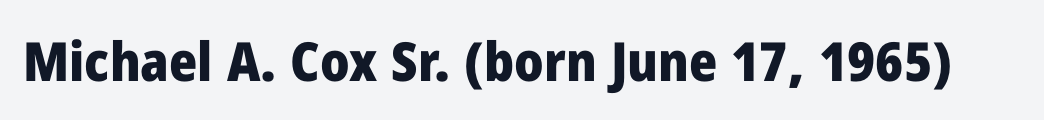
The image shows 54 px heavy sans-serif type, upright; set normal letter spacing, not underlined; low stroke contrast and a medium x-height.
